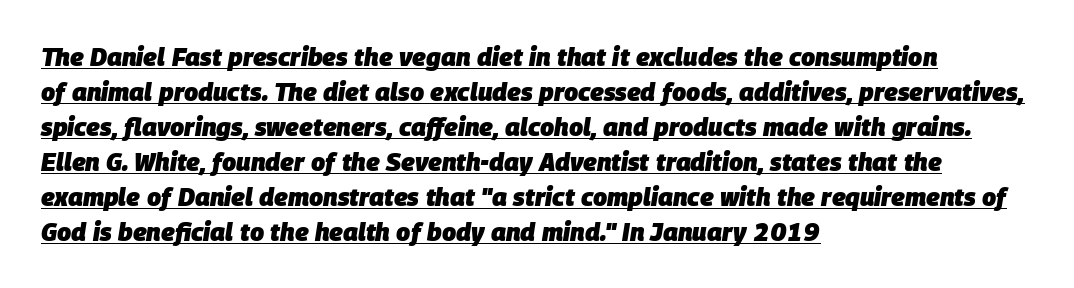
The image shows 25 px bold type, italic (leaning right); set left-aligned, normal line spacing (1.4x), normal letter spacing, underlined.
